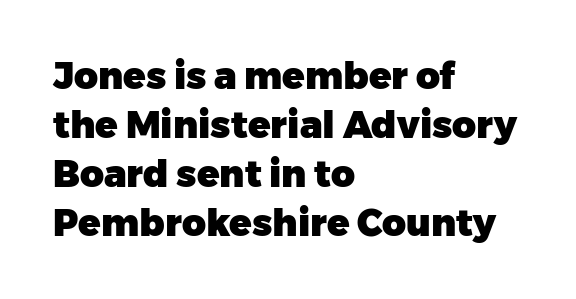
{"serif": "no", "italic": "no", "bold": "yes", "weight": "heavy", "width": "normal", "stroke_contrast": "low", "x_height": "medium", "monospaced": "no", "underline": "no", "align": "left", "line_spacing": "normal", "line_spacing_ratio": 1.32, "letter_spacing": "normal", "letter_spacing_em": 0.0, "glyph_px": 37}
